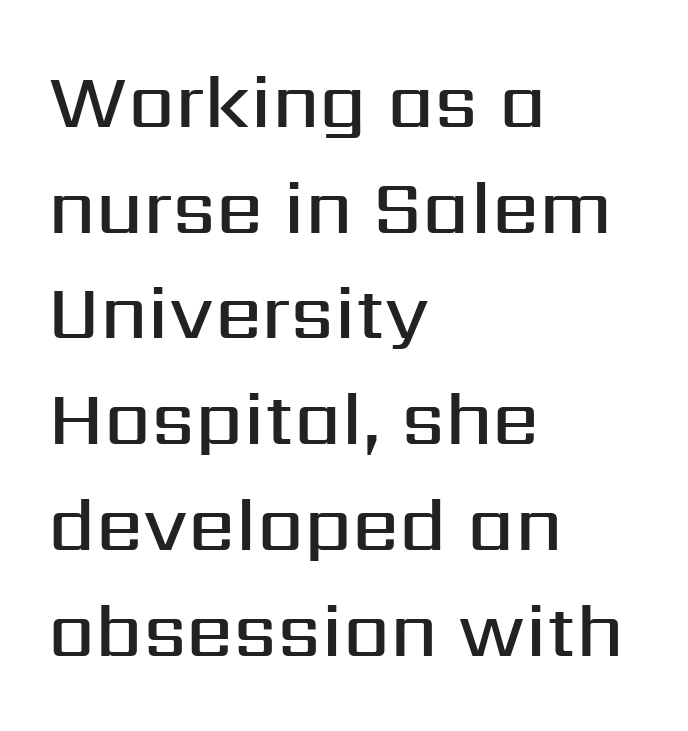
{"serif": "no", "italic": "no", "bold": "semi", "weight": "semibold", "width": "normal", "stroke_contrast": "medium", "x_height": "medium", "monospaced": "no", "underline": "no", "align": "left", "line_spacing": "normal", "line_spacing_ratio": 1.41, "letter_spacing": "normal", "letter_spacing_em": 0.0, "glyph_px": 75}
